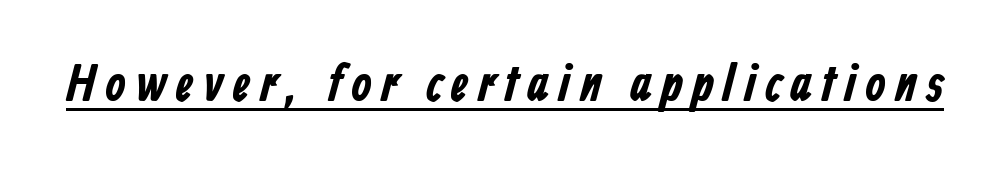
Q: Is the text bold? A: Yes.
Q: Is the typeface a serif or a sans-serif typeface? A: Sans-serif.
Q: Is the text underlined? A: Yes.
Q: Width (condensed, normal, or wide)? A: Condensed.
Q: Stroke contrast? A: Low.
Q: x-height? A: Medium.
Q: Monospaced? A: No.
